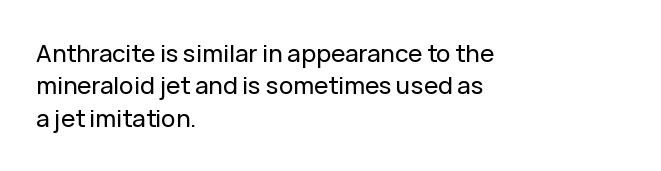
{"italic": "no", "underline": "no", "align": "left", "line_spacing": "normal", "line_spacing_ratio": 1.35, "letter_spacing": "normal", "letter_spacing_em": 0.0, "glyph_px": 24}
